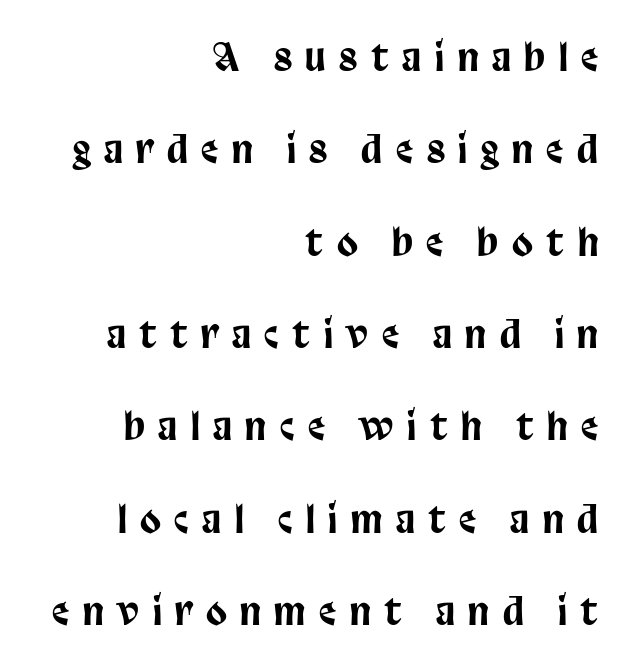
{"serif": "no", "italic": "no", "width": "condensed", "stroke_contrast": "low", "x_height": "large", "monospaced": "no", "underline": "no", "align": "right", "line_spacing": "loose", "line_spacing_ratio": 2.43, "letter_spacing": "wide", "letter_spacing_em": 0.36, "glyph_px": 38}
